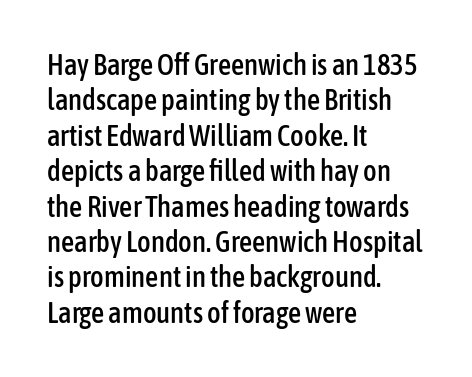
The letters stand upright; this is a roman face. Glance below the letters and you will spot only blank space. Character widths vary here, with narrow letters taking less room than wide ones. Typographically, this falls in the sans-serif category.
